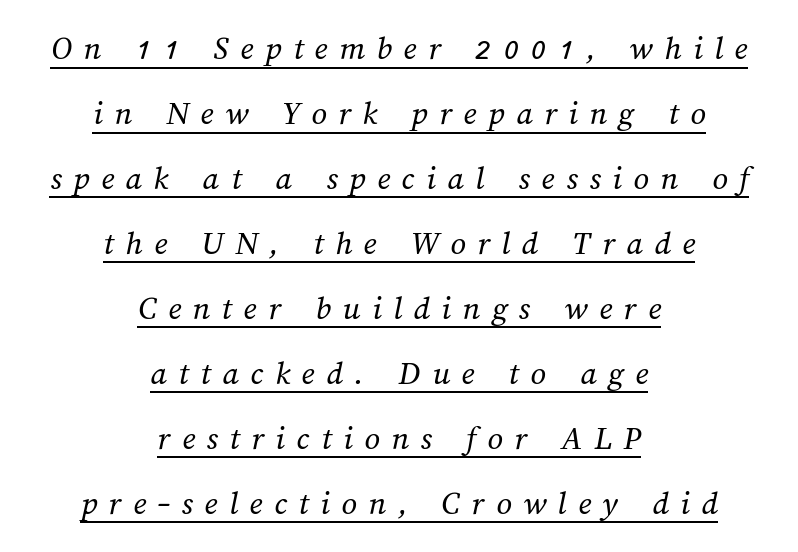
The typesetter chose a symmetrical, centered arrangement here. Is there much room between lines? Yes — plenty of vertical air separates them. In terms of letterspacing, this is a distinctly airy, spread setting. The rendered words wear a rule along their underside. Character widths vary here, with narrow letters taking less room than wide ones. Stems here are at most as thick as an everyday book face.
